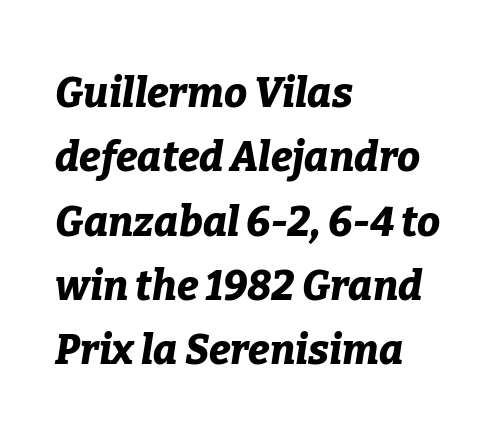
The image shows 41 px bold type, italic (leaning right); set left-aligned, normal line spacing (1.57x), normal letter spacing, not underlined; low stroke contrast and a medium x-height.
